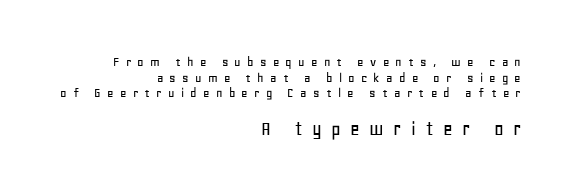
Q: Is the text italic (slanted)? A: No, it is upright.
Q: Is the text underlined? A: No.
Q: How is the paragraph aligned? A: Right-aligned.
Q: Is the spacing between letters normal or unusually wide? A: Unusually wide.
Q: Is the spacing between lines tight, normal or loose? A: Tight.
Q: Which block of text is set in a larger size, the first (top) or the second (bottom)? A: The second (bottom) one.
